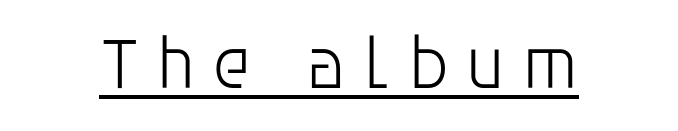
The image shows 74 px light sans-serif type, upright; set unusually wide letter spacing (+0.22 em), underlined; low stroke contrast and a large x-height.
